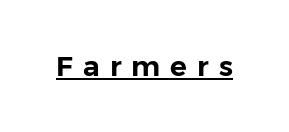
Check the space under the baseline: a stroke is drawn there. The specimen reads as upright at a glance. Type style note: lacks serifs. Substantial extra tracking has been applied to these lines. Is this a fixed-width face? No — the glyphs have proportional, varying widths.
